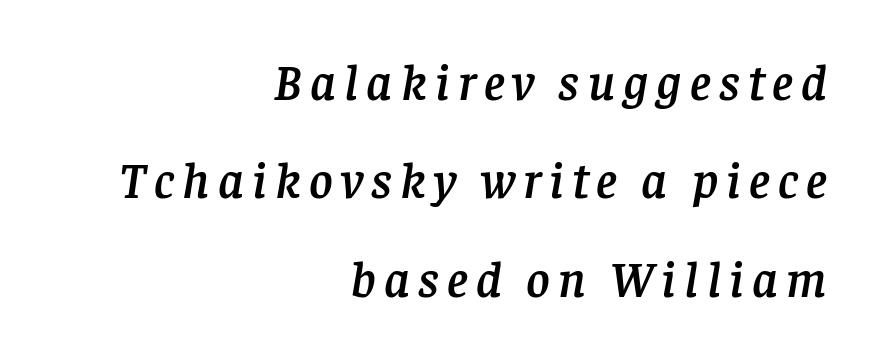
{"serif": "yes", "italic": "yes", "lean": "right", "slant_degrees": 8, "width": "normal", "stroke_contrast": "low", "x_height": "large", "monospaced": "no", "underline": "no", "align": "right", "line_spacing": "loose", "line_spacing_ratio": 1.93, "glyph_px": 51}
